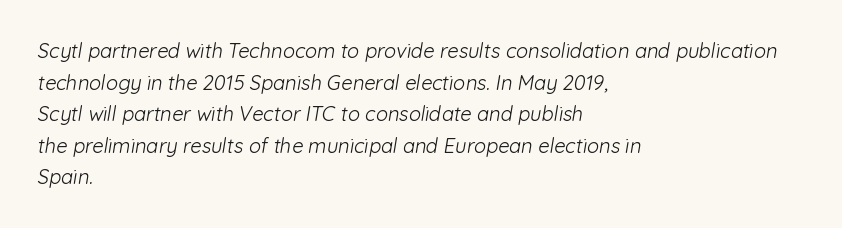
{"bold": "no", "underline": "no", "align": "left", "line_spacing": "normal", "line_spacing_ratio": 1.58, "letter_spacing": "normal", "letter_spacing_em": 0.0, "glyph_px": 20}
